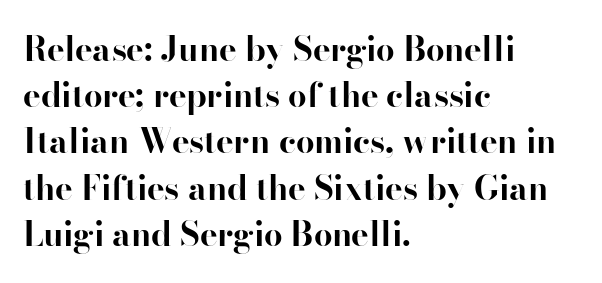
{"serif": "yes", "italic": "no", "bold": "yes", "weight": "bold", "width": "normal", "stroke_contrast": "high", "x_height": "small", "monospaced": "no", "underline": "no", "align": "left", "line_spacing": "normal", "line_spacing_ratio": 1.4, "letter_spacing": "normal", "letter_spacing_em": 0.0, "glyph_px": 33}
